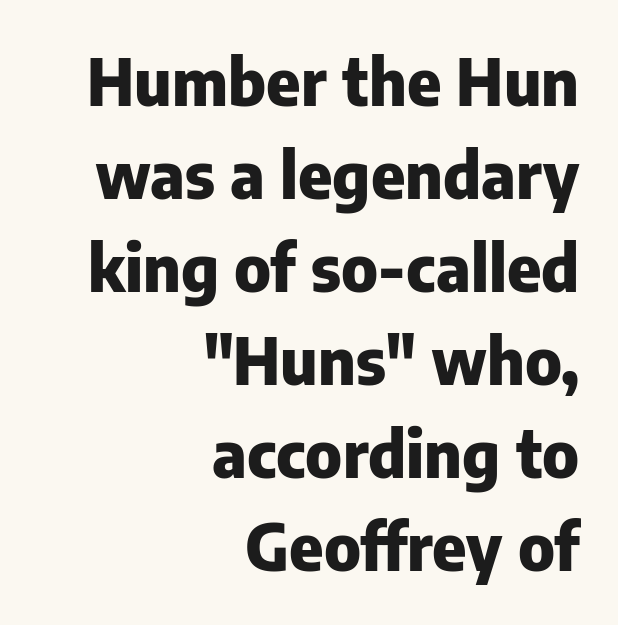
The image shows 65 px heavy sans-serif type, upright; set right-aligned, normal line spacing (1.43x), normal letter spacing, not underlined; low stroke contrast and a medium x-height.
